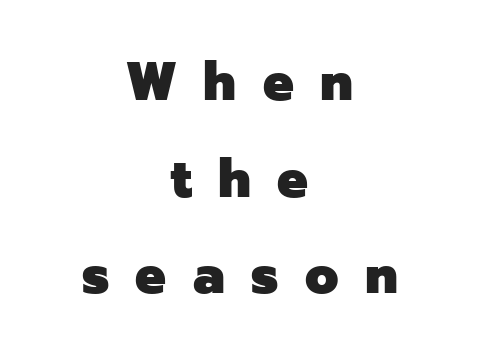
Q: Is the text bold? A: Yes.
Q: Is the text italic (slanted)? A: No, it is upright.
Q: Is the typeface a serif or a sans-serif typeface? A: Sans-serif.
Q: Is the text underlined? A: No.
Q: How is the paragraph aligned? A: Centered.
Q: Is the spacing between letters normal or unusually wide? A: Unusually wide.
Q: Width (condensed, normal, or wide)? A: Normal.
Q: Stroke contrast? A: Low.
Q: x-height? A: Medium.
Q: Monospaced? A: No.
